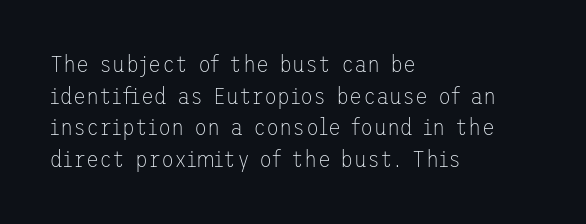
Q: Is the text bold? A: No.
Q: Is the text italic (slanted)? A: No, it is upright.
Q: Is the text underlined? A: No.
Q: How is the paragraph aligned? A: Left-aligned.
Q: Is the spacing between letters normal or unusually wide? A: Normal.
Q: Is the spacing between lines tight, normal or loose? A: Normal.
